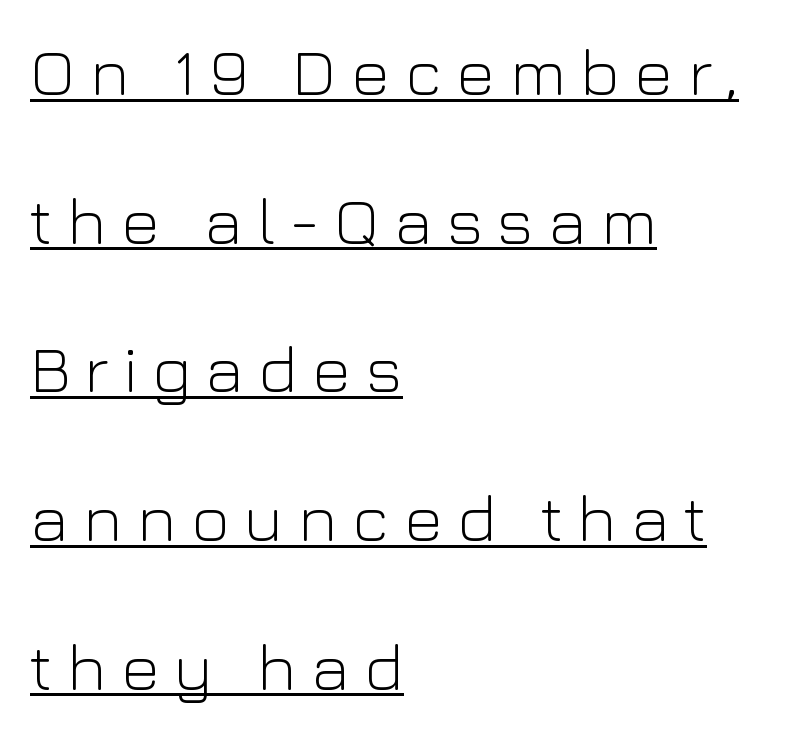
The image shows 67 px light sans-serif type, upright; set left-aligned, loose line spacing (2.22x), unusually wide letter spacing (+0.21 em), underlined; low stroke contrast and a medium x-height.
